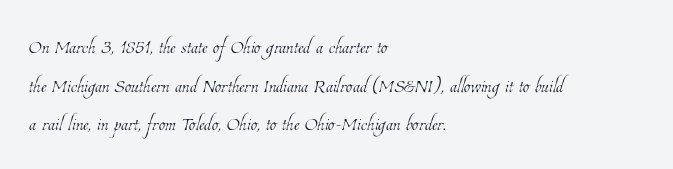
The image shows 26 px text type; set left-aligned, normal line spacing (1.49x), normal letter spacing, not underlined.
